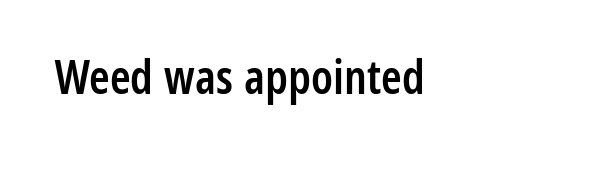
The image shows 47 px semibold, condensed sans-serif type, upright; set normal letter spacing, not underlined; low stroke contrast and a medium x-height.
